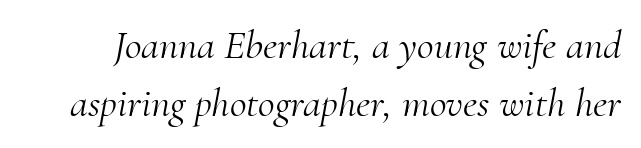
Q: Is the text bold? A: No.
Q: Is the text italic (slanted)? A: Yes, it leans right by about 10 degrees.
Q: Is the typeface a serif or a sans-serif typeface? A: Serif.
Q: Is the text underlined? A: No.
Q: Is the spacing between letters normal or unusually wide? A: Normal.
Q: Is the spacing between lines tight, normal or loose? A: Normal.
Q: Width (condensed, normal, or wide)? A: Normal.
Q: Stroke contrast? A: Medium.
Q: x-height? A: Small.
Q: Monospaced? A: No.
